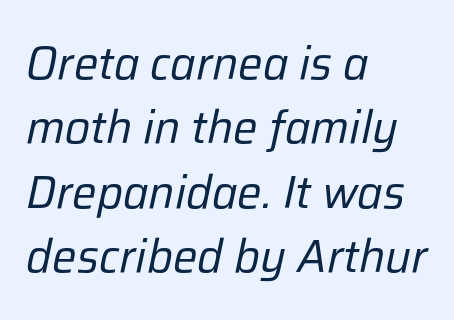
{"italic": "yes", "lean": "right", "slant_degrees": 12, "bold": "no", "weight": "regular", "width": "normal", "stroke_contrast": "low", "x_height": "medium", "monospaced": "no", "underline": "no", "align": "left", "line_spacing": "normal", "line_spacing_ratio": 1.4, "letter_spacing": "normal", "letter_spacing_em": 0.0, "glyph_px": 46}
